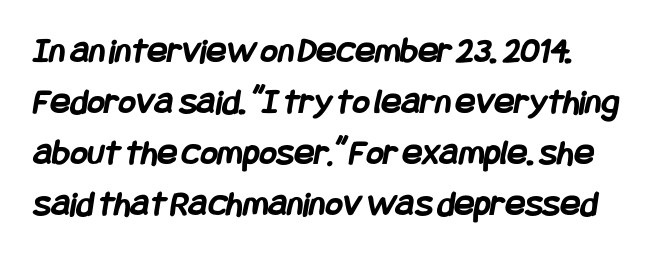
What's the leading like? Ordinary, nothing unusual. A bare baseline throughout the passage. Letter spacing: default. Examine the stroke ends and you'll find no serifs.
